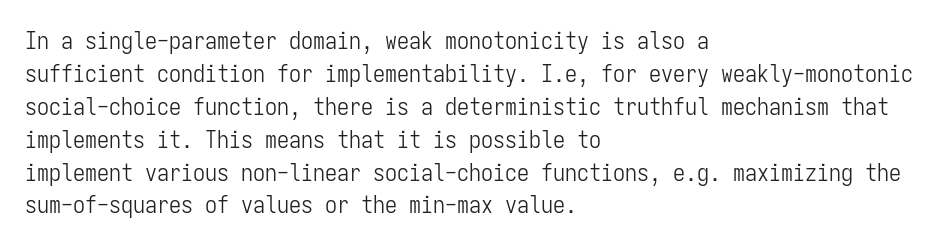
These lines stack with their left ends in a neat column. Letters rest on an invisible, unmarked baseline. The lines sit at an ordinary, default distance from one another. The type sits square on the baseline with zero lean. No letter is thick-stroked: the sample isn't bold. Default kerning and tracking; the words read as compact shapes.
